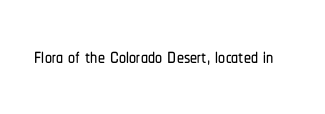
The image shows 28 px condensed sans-serif type, upright; set normal letter spacing, not underlined; low stroke contrast and a medium x-height.
